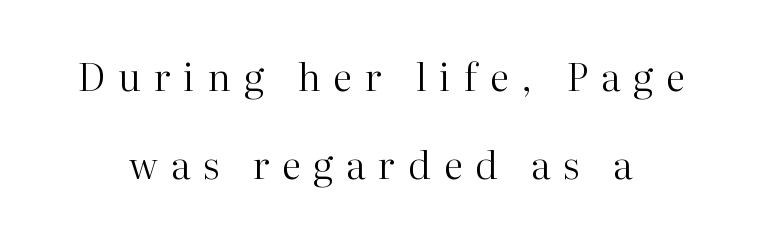
The line texture is sparse and dotted thanks to wide tracking. A light-to-regular cut is what we see here. The letters stand straight up with perfectly vertical stems. If you measured baseline to baseline, you'd find a long distance. A serif font was chosen for this passage.
